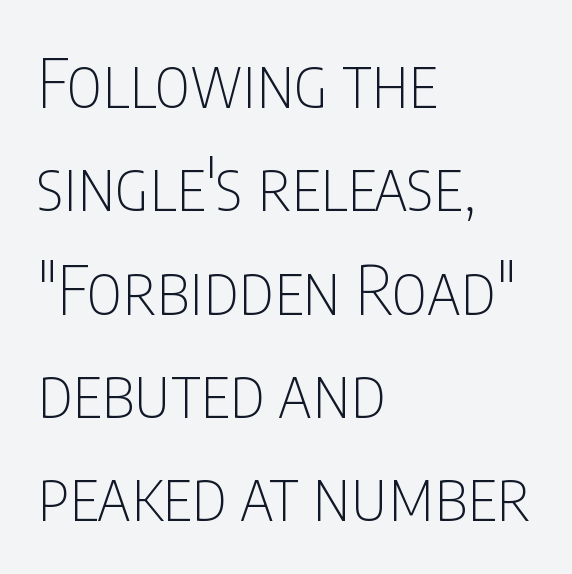
This sample keeps an unexceptional amount of space between lines. Is this a sans? Yes — the strokes have no serifs. The typeface has the unassuming heft of standard copy or less. Line starts are locked; line ends wander.
